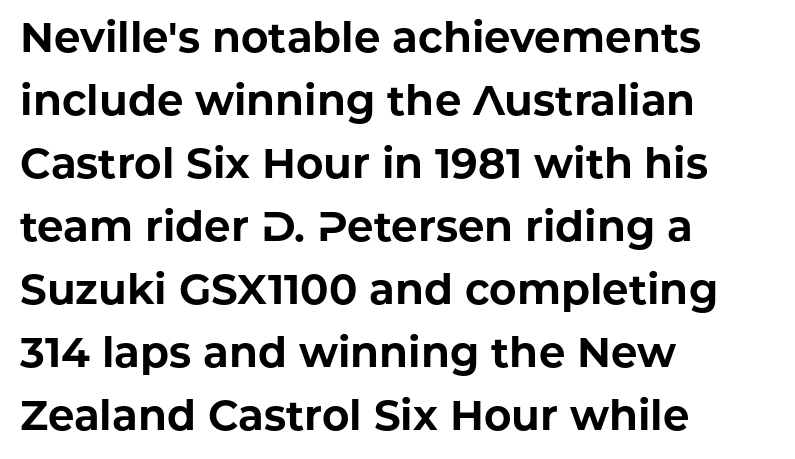
{"serif": "no", "italic": "no", "bold": "yes", "weight": "bold", "width": "normal", "stroke_contrast": "low", "x_height": "medium", "monospaced": "no", "underline": "no", "align": "left", "line_spacing": "normal", "line_spacing_ratio": 1.5, "letter_spacing": "normal", "letter_spacing_em": 0.0, "glyph_px": 42}
